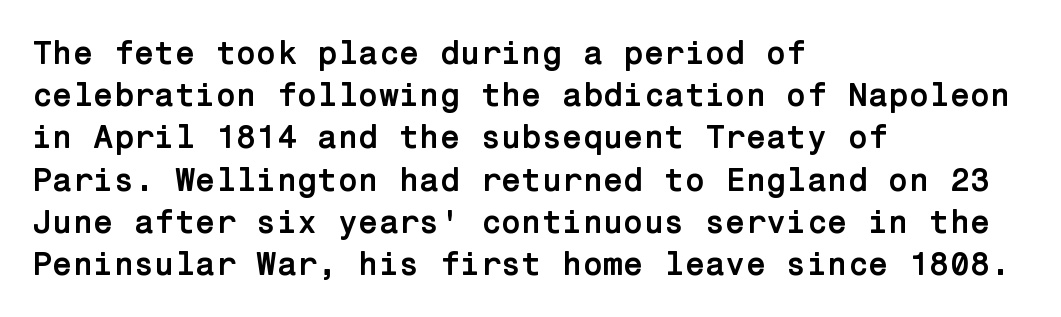
The image shows 33 px semibold sans-serif type, upright; set left-aligned, normal line spacing (1.28x), normal letter spacing, not underlined; low stroke contrast and a medium x-height.
